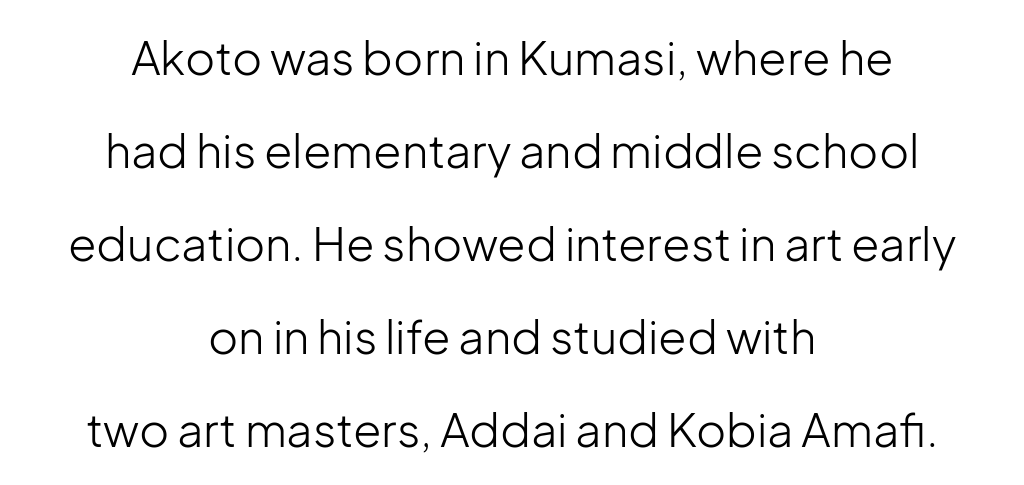
{"serif": "no", "italic": "no", "bold": "no", "weight": "light", "width": "normal", "stroke_contrast": "low", "x_height": "medium", "monospaced": "no", "underline": "no", "align": "center", "line_spacing": "loose", "line_spacing_ratio": 2.02, "letter_spacing": "normal", "letter_spacing_em": 0.0, "glyph_px": 46}
